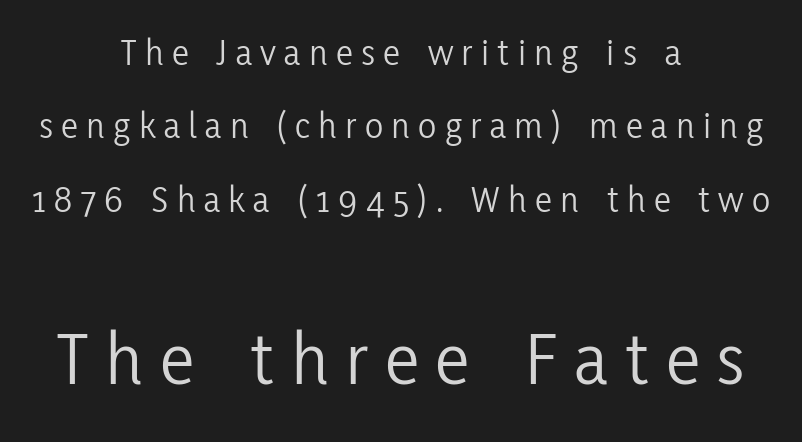
The later block is typeset at a bigger size than the earlier block. Spacing verdict: proportional, widths tailored to each character. Each stroke keeps to a modest, everyday thickness or less. The face used here is rendered with a markedly widened letterfit. Compared with typical paragraphs, the rows here are farther apart.
